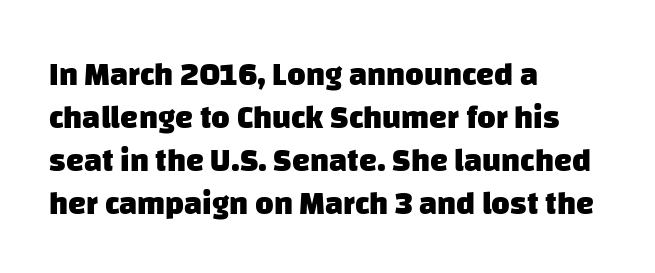
The image shows 32 px heavy sans-serif type; set left-aligned, normal line spacing (1.34x), normal letter spacing, not underlined; low stroke contrast and a large x-height.
